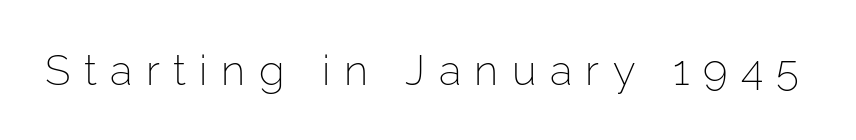
Q: Is the text bold? A: No.
Q: Is the text italic (slanted)? A: No, it is upright.
Q: Is the typeface a serif or a sans-serif typeface? A: Sans-serif.
Q: Is the text underlined? A: No.
Q: Is the spacing between letters normal or unusually wide? A: Unusually wide.
Q: Width (condensed, normal, or wide)? A: Normal.
Q: Stroke contrast? A: Low.
Q: x-height? A: Medium.
Q: Monospaced? A: No.
